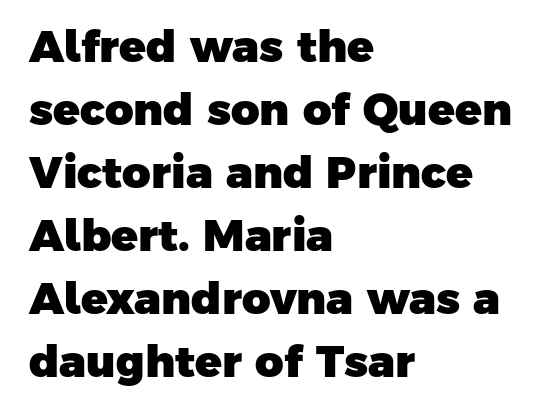
Layout note: lines flush left. Unmarked baselines from the first word to the last. Students, this is bold: see how much ink each stroke carries. This block has exactly the height ordinary leading produces. This rendering employs a face without finishing strokes, i.e., a sans-serif. Varying glyph widths throughout — classic text-font behaviour.
